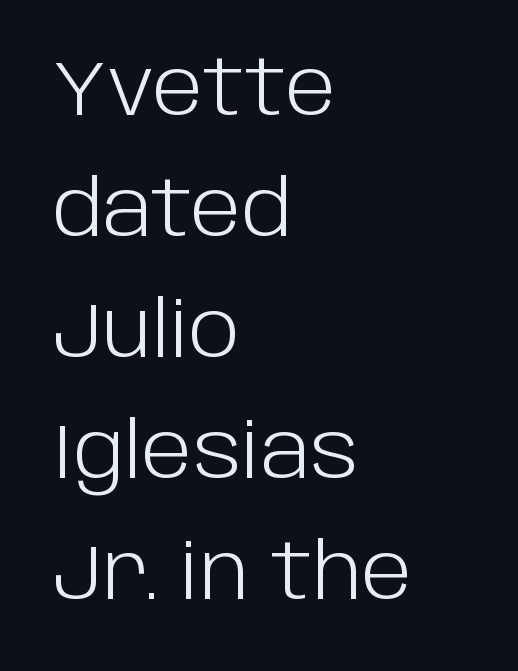
{"serif": "no", "italic": "no", "bold": "no", "weight": "light", "width": "normal", "stroke_contrast": "low", "x_height": "large", "monospaced": "no", "underline": "no", "align": "left", "line_spacing": "normal", "line_spacing_ratio": 1.57, "letter_spacing": "normal", "letter_spacing_em": 0.0, "glyph_px": 77}
